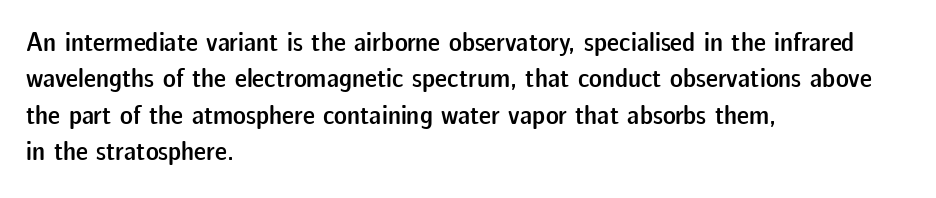
Q: Is the text bold? A: Semi-bold.
Q: Is the text italic (slanted)? A: No, it is upright.
Q: Is the text underlined? A: No.
Q: How is the paragraph aligned? A: Left-aligned.
Q: Is the spacing between letters normal or unusually wide? A: Normal.
Q: Is the spacing between lines tight, normal or loose? A: Normal.
